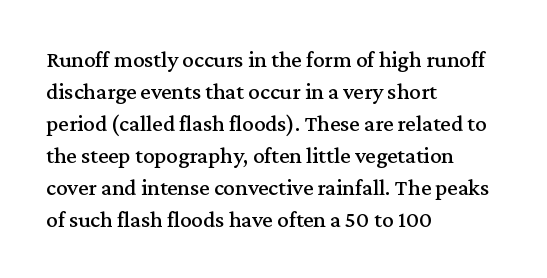
The image shows 23 px text type, upright; set left-aligned, normal line spacing (1.39x), normal letter spacing, not underlined.
